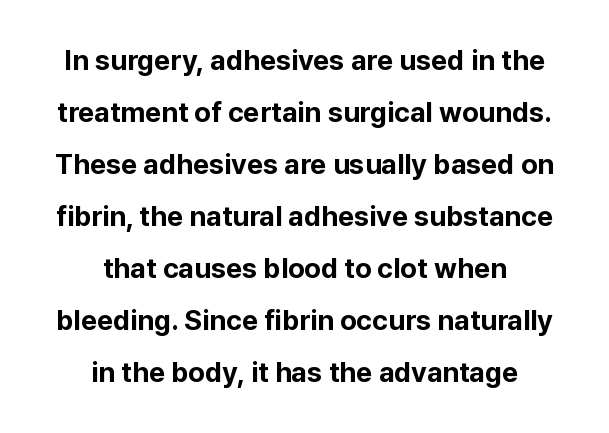
Q: Is the text bold? A: Yes.
Q: Is the text italic (slanted)? A: No, it is upright.
Q: Is the typeface a serif or a sans-serif typeface? A: Sans-serif.
Q: Is the text underlined? A: No.
Q: How is the paragraph aligned? A: Centered.
Q: Is the spacing between letters normal or unusually wide? A: Normal.
Q: Width (condensed, normal, or wide)? A: Normal.
Q: Stroke contrast? A: Low.
Q: x-height? A: Medium.
Q: Monospaced? A: No.
